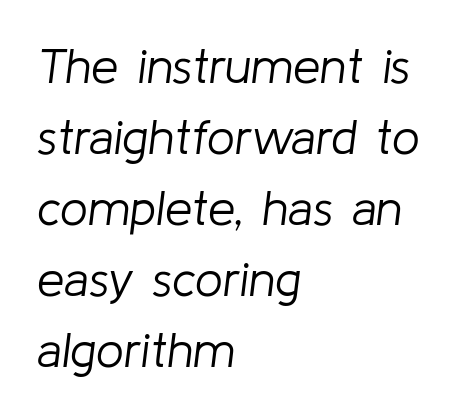
Q: Is the text bold? A: No.
Q: Is the text italic (slanted)? A: Yes, it leans right by about 8 degrees.
Q: Is the text underlined? A: No.
Q: How is the paragraph aligned? A: Left-aligned.
Q: Is the spacing between letters normal or unusually wide? A: Normal.
Q: Is the spacing between lines tight, normal or loose? A: Normal.
Q: Width (condensed, normal, or wide)? A: Normal.
Q: Stroke contrast? A: Low.
Q: x-height? A: Medium.
Q: Monospaced? A: No.
